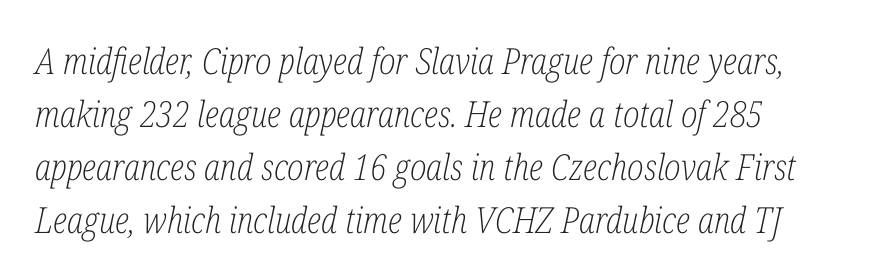
The letters advance in unequal steps, a hallmark of proportional type. Does the leading feel generous? No, just average. The font's italic variant was chosen for this text. Each letter's strokes conclude with small projecting serifs.
